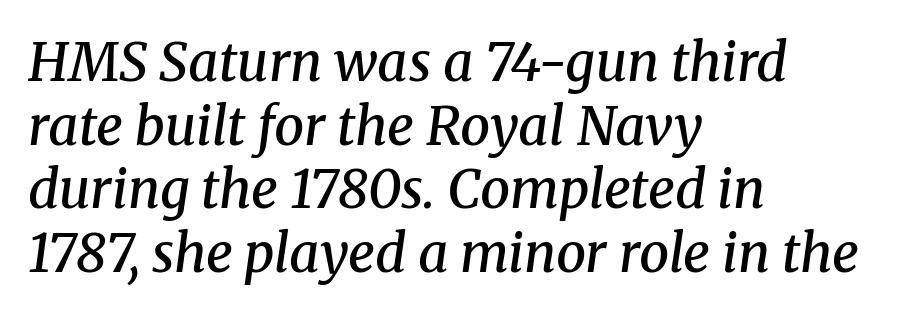
Q: Is the text bold? A: Semi-bold.
Q: Is the text italic (slanted)? A: Yes, it leans right by about 8 degrees.
Q: Is the typeface a serif or a sans-serif typeface? A: Serif.
Q: Is the text underlined? A: No.
Q: How is the paragraph aligned? A: Left-aligned.
Q: Is the spacing between letters normal or unusually wide? A: Normal.
Q: Width (condensed, normal, or wide)? A: Normal.
Q: Stroke contrast? A: Medium.
Q: x-height? A: Medium.
Q: Monospaced? A: No.
